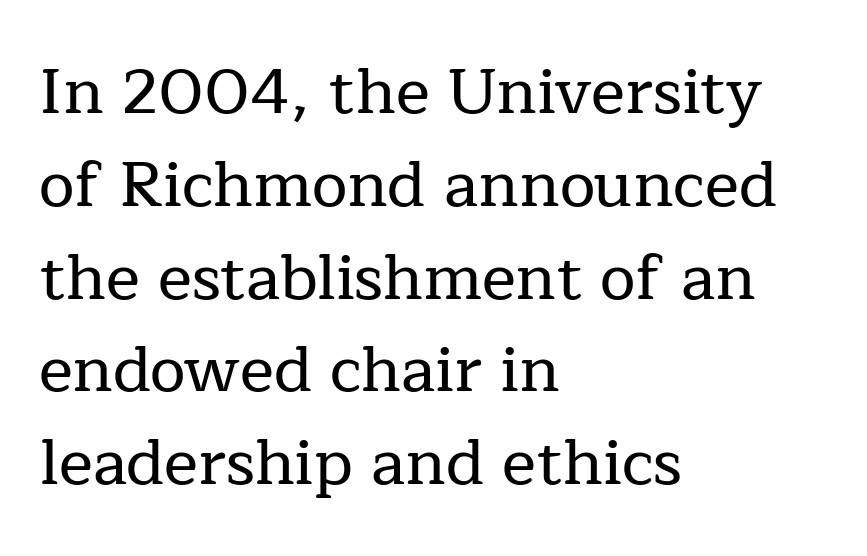
Q: Is the text italic (slanted)? A: No, it is upright.
Q: Is the typeface a serif or a sans-serif typeface? A: Serif.
Q: Is the text underlined? A: No.
Q: How is the paragraph aligned? A: Left-aligned.
Q: Is the spacing between letters normal or unusually wide? A: Normal.
Q: Is the spacing between lines tight, normal or loose? A: Normal.
Q: Width (condensed, normal, or wide)? A: Normal.
Q: Stroke contrast? A: Low.
Q: x-height? A: Medium.
Q: Monospaced? A: No.
